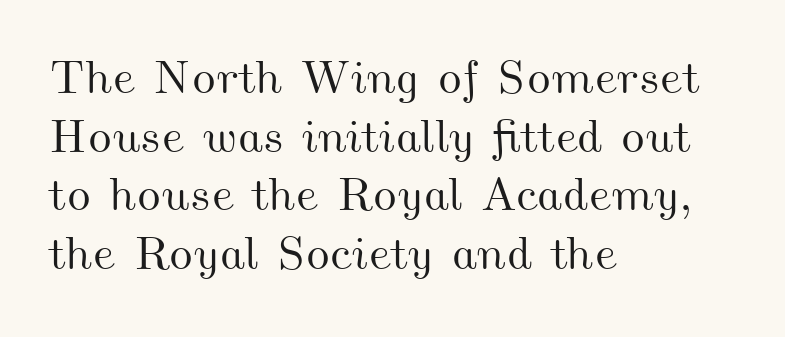
Q: Is the text underlined? A: No.
Q: How is the paragraph aligned? A: Left-aligned.
Q: Is the spacing between letters normal or unusually wide? A: Normal.
Q: Is the spacing between lines tight, normal or loose? A: Normal.
Q: Width (condensed, normal, or wide)? A: Wide.
Q: Stroke contrast? A: Medium.
Q: x-height? A: Small.
Q: Monospaced? A: No.
